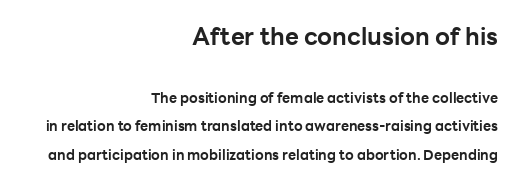
Size hierarchy here favors the leading block over the trailing one. Students, this is bold: see how much ink each stroke carries. A flush-right, rag-left setting is used for this passage. The vertical gap from one line to the next is large. There is no visible air inserted between adjacent glyphs.
